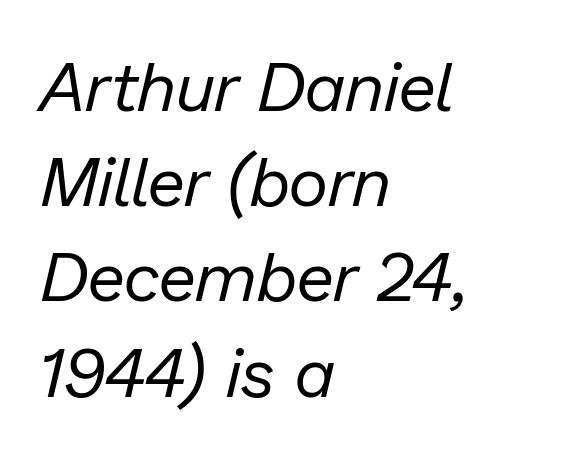
The image shows 69 px regular-weight type, italic (leaning right); set left-aligned, normal line spacing (1.38x), normal letter spacing, not underlined; low stroke contrast and a medium x-height.
